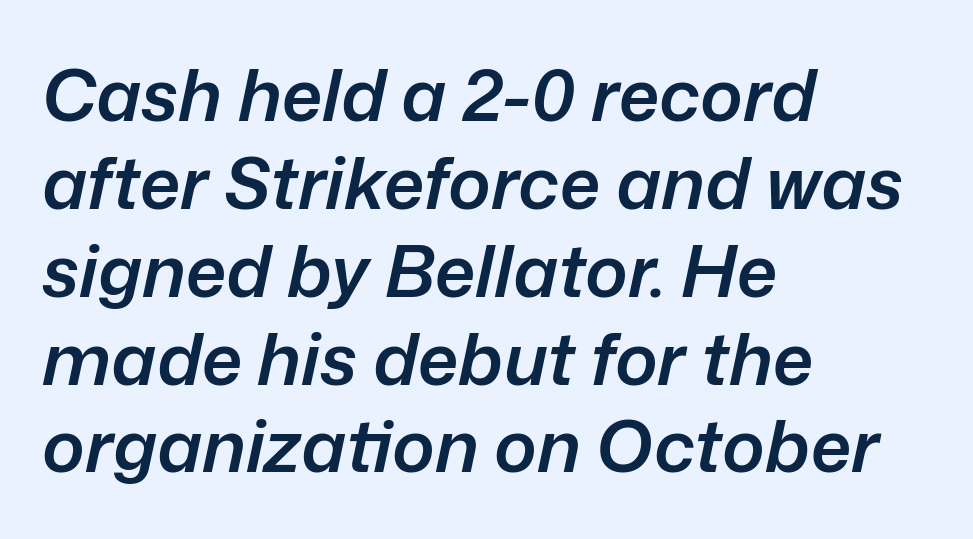
The image shows 72 px semibold type, italic (leaning right); set left-aligned, line spacing 1.22x, normal letter spacing, not underlined; low stroke contrast and a medium x-height.
